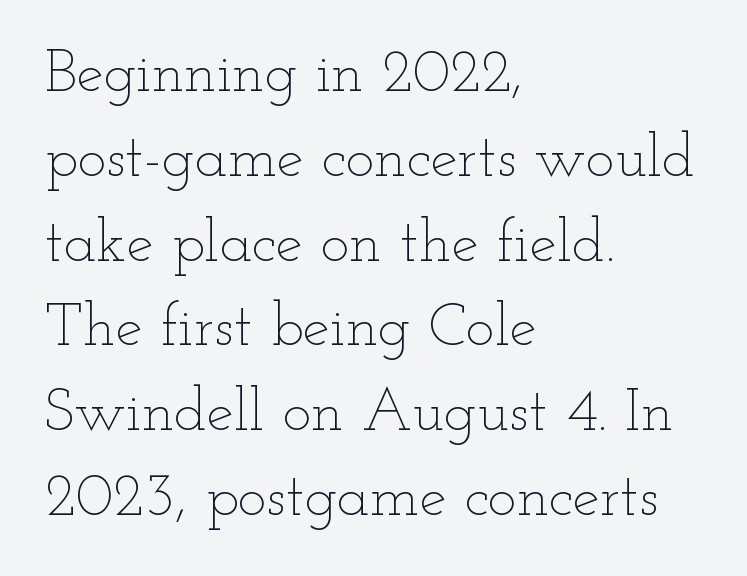
The image shows 61 px thin, wide type, upright; set left-aligned, normal line spacing (1.39x), normal letter spacing, not underlined; low stroke contrast and a small x-height.
